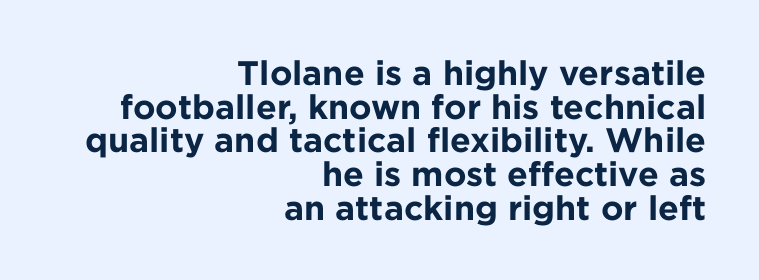
The image shows 34 px bold sans-serif type, upright; set right-aligned, tight line spacing (0.99x), normal letter spacing, not underlined; low stroke contrast and a medium x-height.
